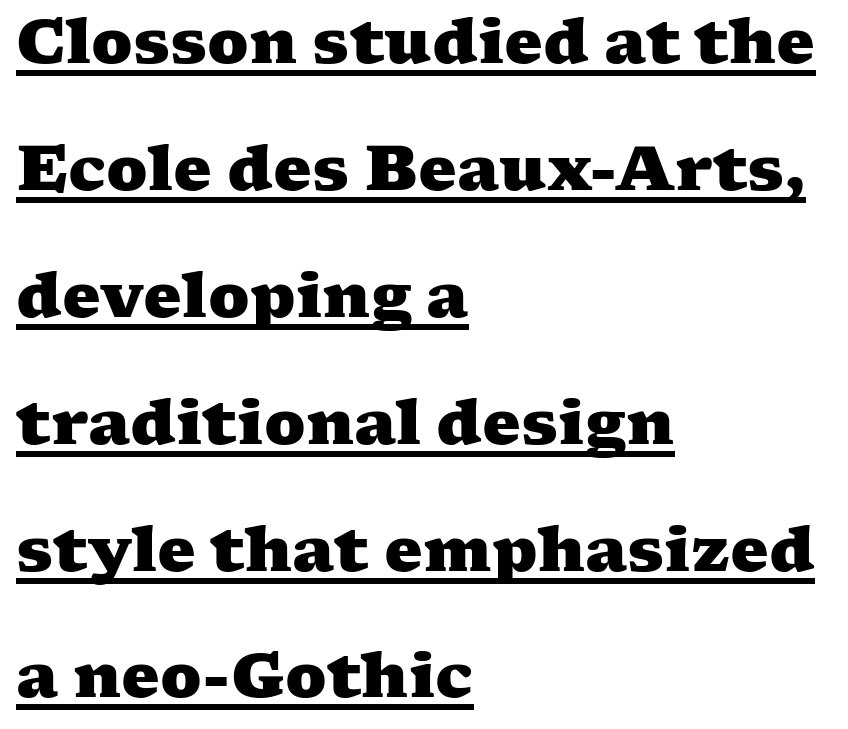
Chunky letters — that's bold for sure. Stroke terminals: seriffed. Visually the block forms a straight wall on the left and a jagged coastline on the right. The passage shown stacks its lines with a broad gap. The rendering uses the underline text-decoration.
